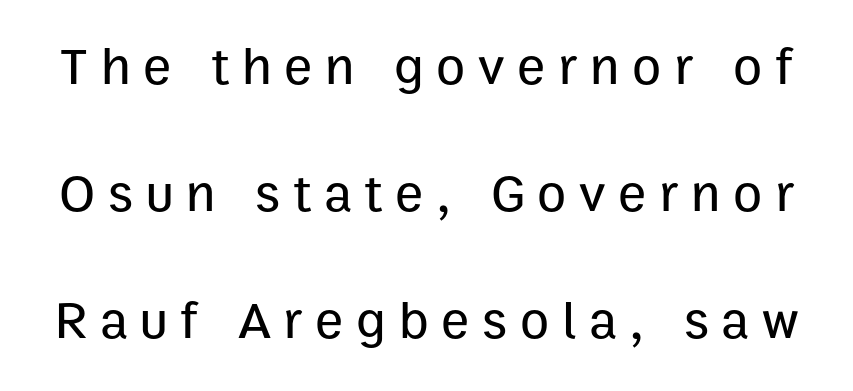
The image shows 53 px sans-serif type, upright; set loose line spacing (2.4x), unusually wide letter spacing (+0.24 em), not underlined; low stroke contrast and a medium x-height.
